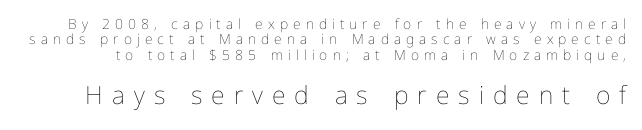
{"italic": "no", "bold": "no", "underline": "no", "line_spacing": "tight", "line_spacing_ratio": 1.09, "letter_spacing": "wide", "letter_spacing_em": 0.36, "larger_block": "second", "size_ratio": 1.79, "glyph_px": 25}
